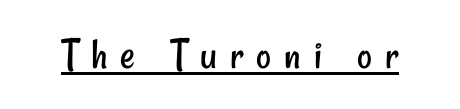
Short note: letters widely spaced. Underlining? Definitely there. The strokes are not fattened; the text isn't bold. The characters display no serif detailing; their extremities are plain.
